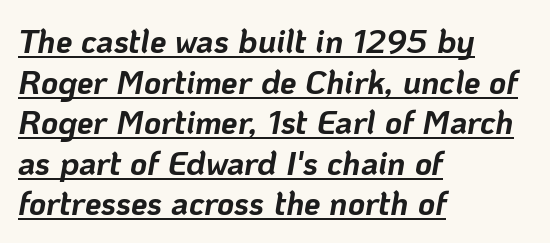
The image shows 33 px bold type, italic (leaning right); set left-aligned, line spacing 1.23x, normal letter spacing, underlined; low stroke contrast and a medium x-height.
